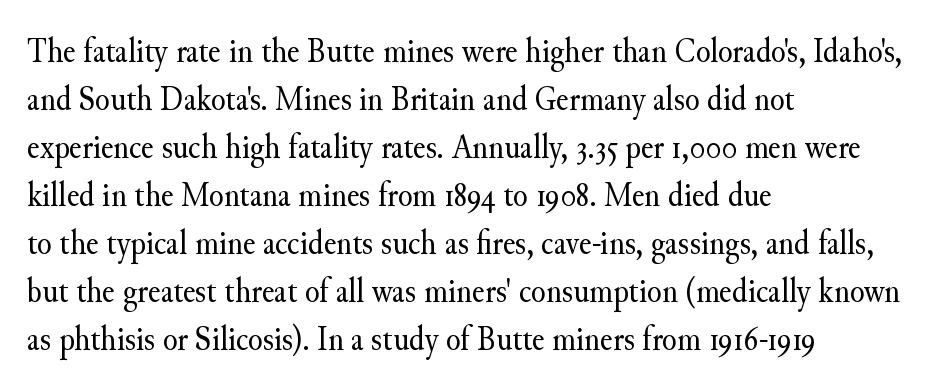
No extra ink here — the face is not bold. Classification — serif. Characters follow at the spacing the type designer built in. In CSS terms this would be text-align: left. Does the lettering tilt? It doesn't — this is upright. Descender tails drop into unmarked territory.
